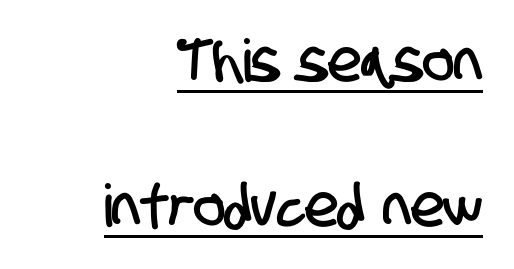
The image shows 59 px condensed sans-serif type; set right-aligned, loose line spacing (2.45x), normal letter spacing, underlined; low stroke contrast and a large x-height.
